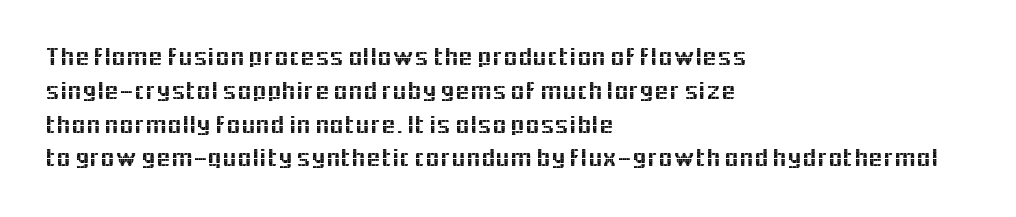
The image shows 26 px text type, upright; set left-aligned, normal line spacing (1.3x), normal letter spacing, not underlined.
